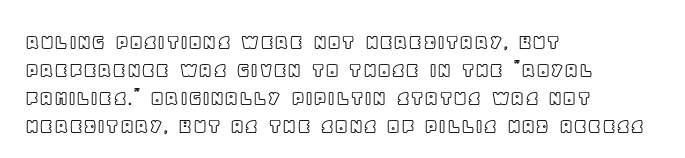
Q: Is the text italic (slanted)? A: No, it is upright.
Q: Is the text underlined? A: No.
Q: How is the paragraph aligned? A: Left-aligned.
Q: Is the spacing between letters normal or unusually wide? A: Normal.
